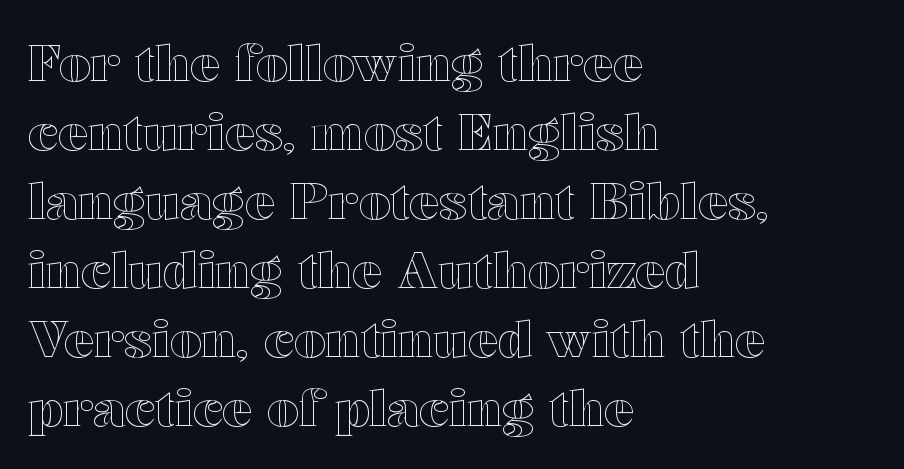
The image shows 50 px wide type, upright; set left-aligned, normal line spacing (1.38x), normal letter spacing, not underlined; a medium x-height.
